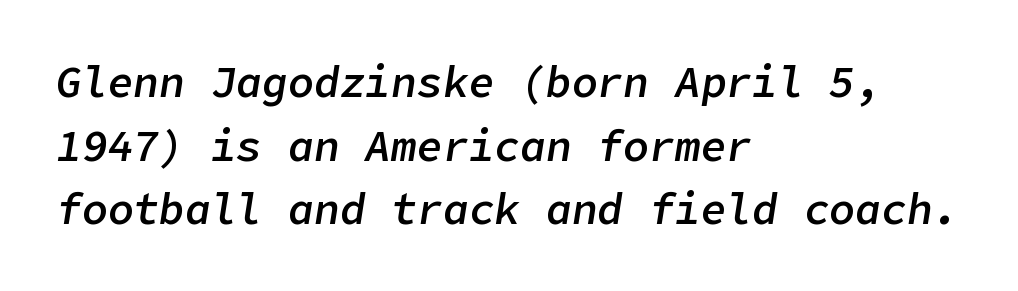
{"italic": "yes", "lean": "right", "slant_degrees": 9, "bold": "semi", "weight": "semibold", "width": "normal", "stroke_contrast": "low", "x_height": "medium", "underline": "no", "align": "left", "line_spacing": "normal", "line_spacing_ratio": 1.48, "letter_spacing": "normal", "letter_spacing_em": 0.0, "glyph_px": 43}
